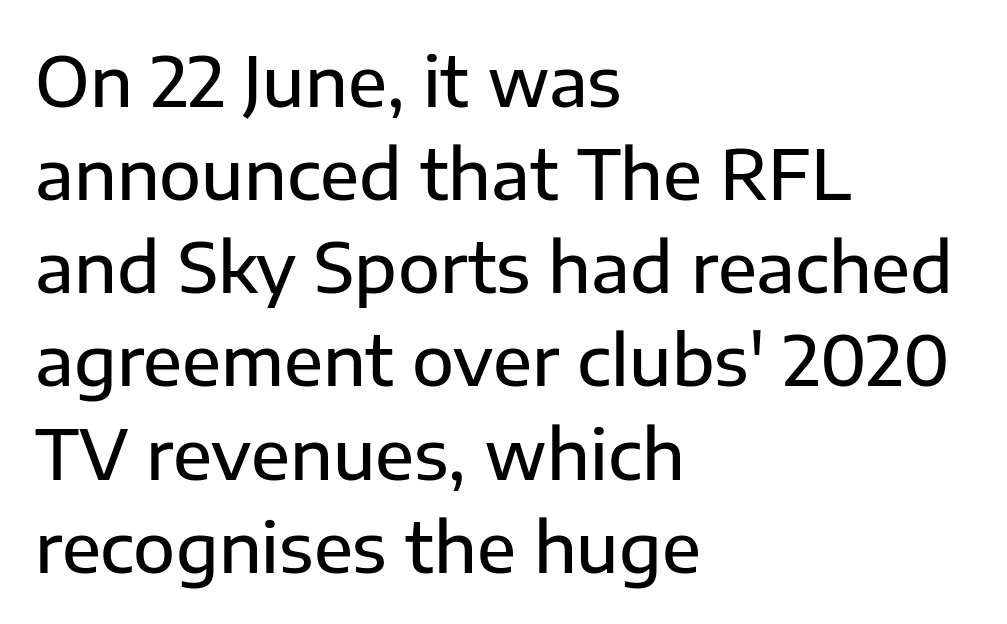
Observe the absence of serifs on each vertical stroke in this sample. Is there any slant? The stems are plumb. Default kerning and tracking; the words read as compact shapes. No word sits above an underline. Visually the block forms a straight wall on the left and a jagged coastline on the right. You could not count columns in this text — the font is proportionally spaced.
